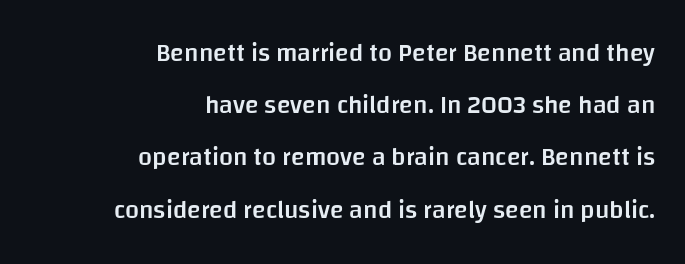
The image shows 25 px text type, upright; set right-aligned, loose line spacing (2.09x), normal letter spacing, not underlined.
